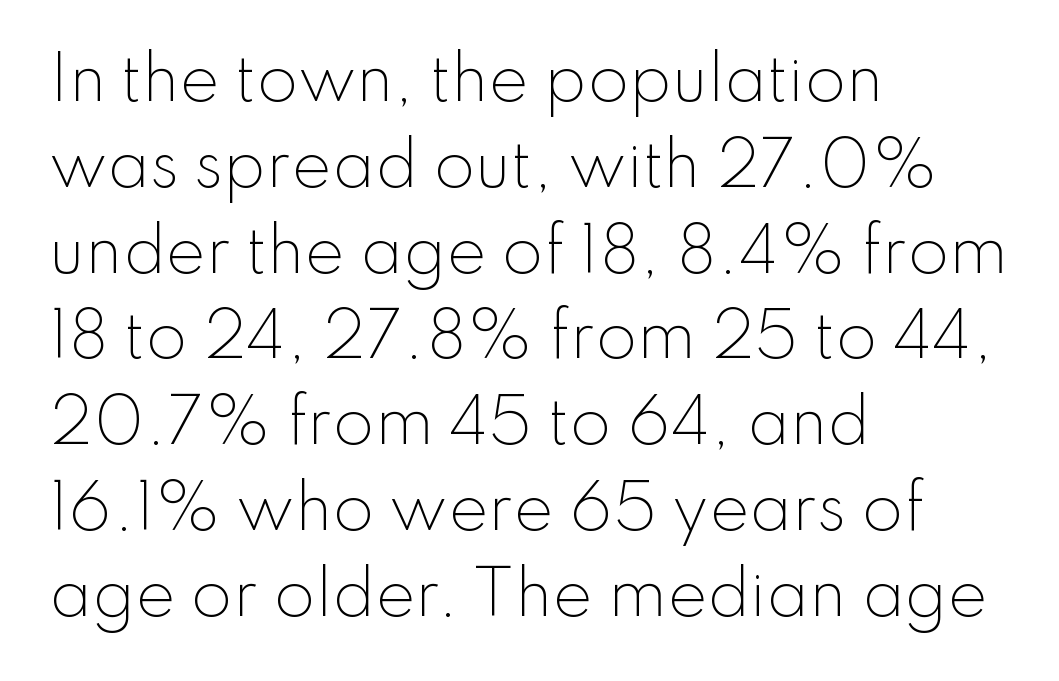
{"serif": "no", "italic": "no", "bold": "no", "weight": "light", "width": "normal", "stroke_contrast": "low", "x_height": "small", "monospaced": "no", "underline": "no", "align": "left", "line_spacing": "normal", "line_spacing_ratio": 1.43, "letter_spacing": "normal", "letter_spacing_em": 0.0, "glyph_px": 60}
